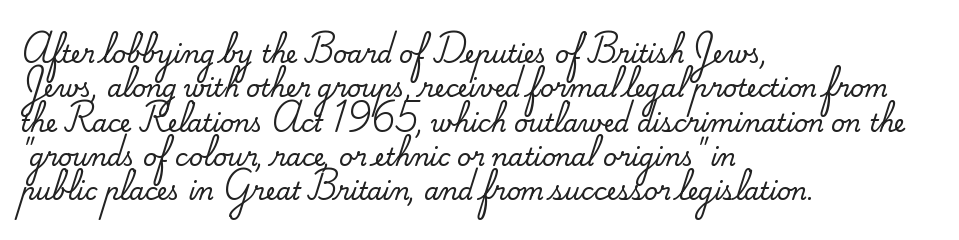
{"underline": "no", "align": "left", "line_spacing": "normal", "line_spacing_ratio": 1.43, "letter_spacing": "normal", "letter_spacing_em": 0.0, "glyph_px": 24}
